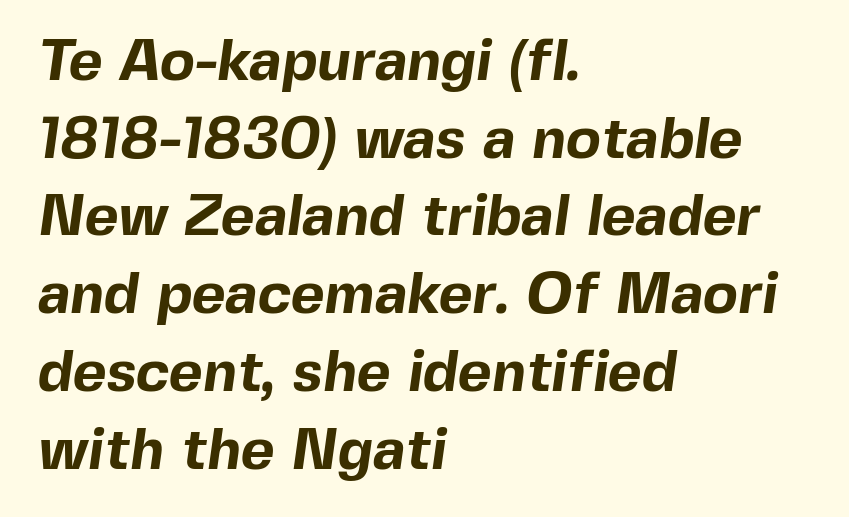
{"serif": "no", "bold": "yes", "weight": "bold", "width": "normal", "x_height": "medium", "monospaced": "no", "underline": "no", "align": "left", "line_spacing": "normal", "line_spacing_ratio": 1.34, "letter_spacing": "normal", "letter_spacing_em": 0.0, "glyph_px": 58}
